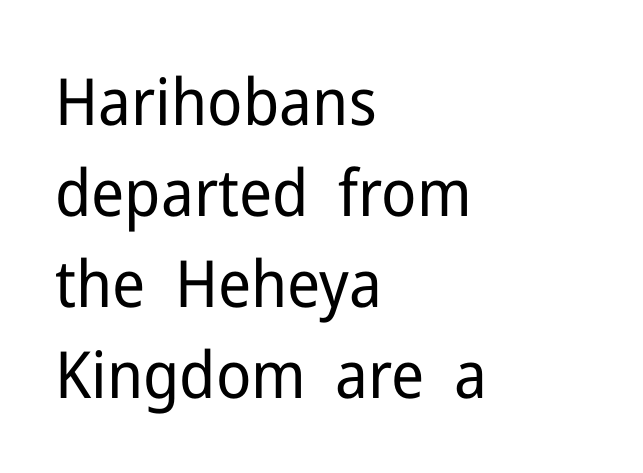
Q: Is the text bold? A: No.
Q: Is the text italic (slanted)? A: No, it is upright.
Q: Is the typeface a serif or a sans-serif typeface? A: Sans-serif.
Q: Is the text underlined? A: No.
Q: How is the paragraph aligned? A: Left-aligned.
Q: Is the spacing between letters normal or unusually wide? A: Normal.
Q: Is the spacing between lines tight, normal or loose? A: Normal.
Q: Width (condensed, normal, or wide)? A: Normal.
Q: Stroke contrast? A: Low.
Q: x-height? A: Medium.
Q: Monospaced? A: No.
